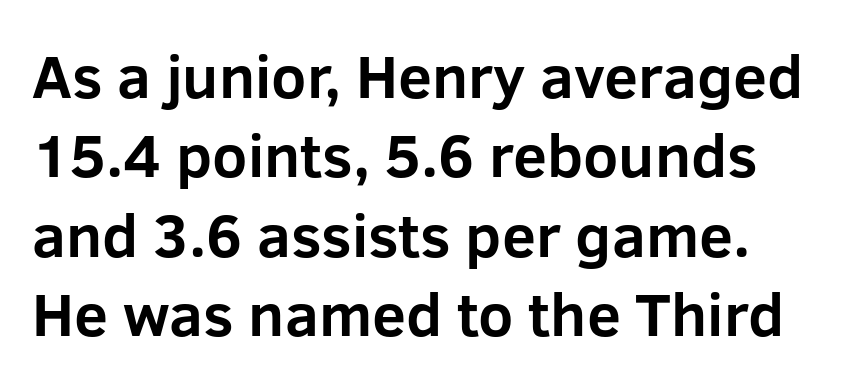
Short note: letters normally spaced. Leftover space on each line is placed entirely after the last word. The letters advance in unequal steps, a hallmark of proportional type. Posture: upright roman.
